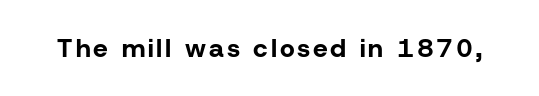
{"italic": "no", "bold": "yes", "underline": "no", "glyph_px": 26}
